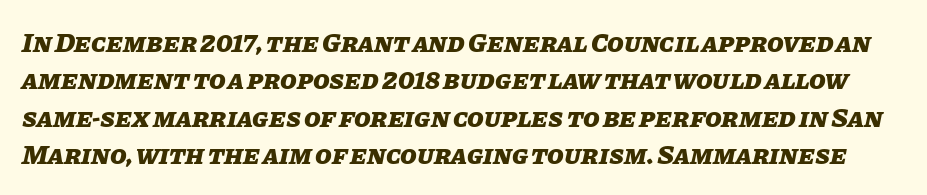
Strong, thick strokes mark this as bold type. Nobody touched the tracking dial on this one. Looking at the ascenders, they clearly lean. What's the leading like? Ordinary, nothing unusual.
